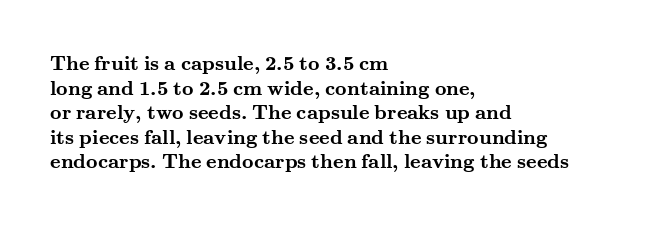
The image shows 20 px bold type, upright; set left-aligned, line spacing 1.23x, normal letter spacing, not underlined.
